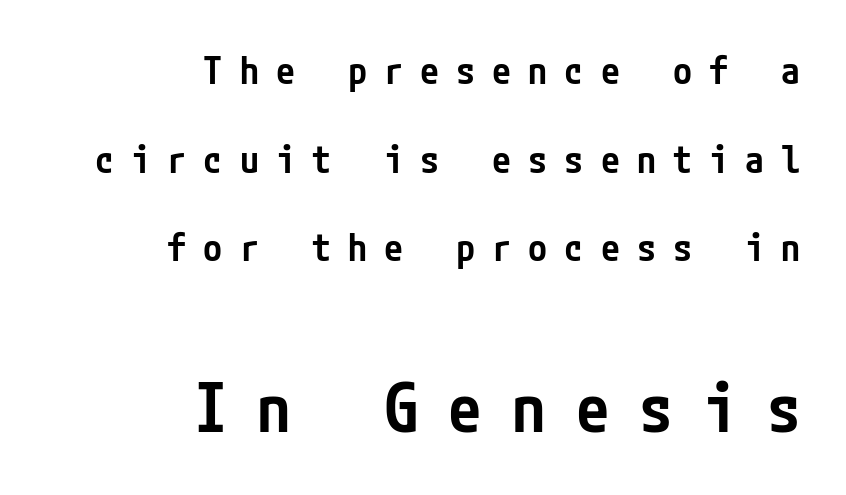
Caption: multi-line text, flush right, ragged left. Clear beneath every line of the passage. The space between consecutive lines is lavish. Students, this is semibold: more ink than regular, less than bold. This is the regular roman posture of the typeface. The characters display no serif detailing; their extremities are plain.
